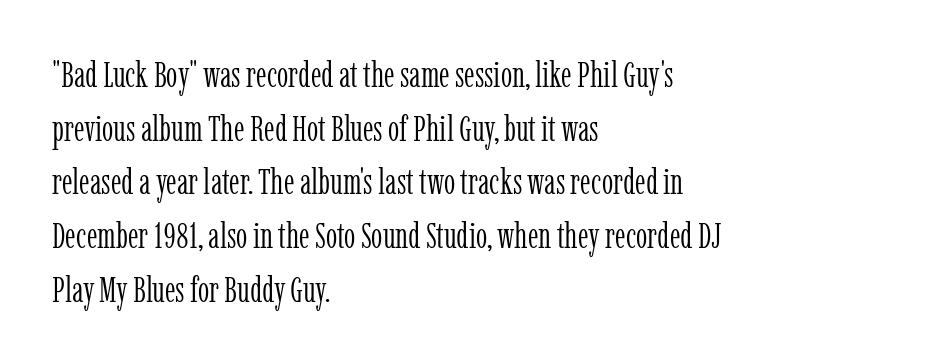
Q: Is the text bold? A: No.
Q: Is the text italic (slanted)? A: No, it is upright.
Q: Is the typeface a serif or a sans-serif typeface? A: Serif.
Q: Is the text underlined? A: No.
Q: How is the paragraph aligned? A: Left-aligned.
Q: Is the spacing between letters normal or unusually wide? A: Normal.
Q: Is the spacing between lines tight, normal or loose? A: Normal.
Q: Width (condensed, normal, or wide)? A: Condensed.
Q: Stroke contrast? A: Low.
Q: x-height? A: Medium.
Q: Monospaced? A: No.
